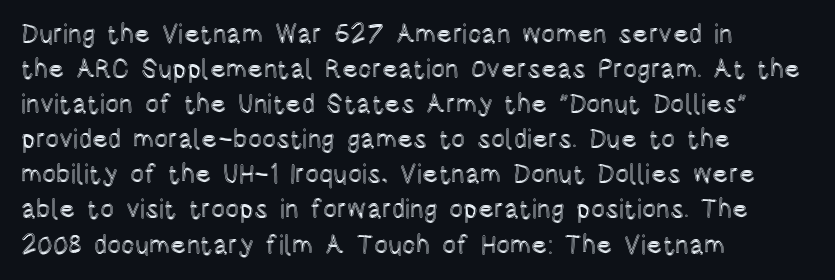
Upright lettering throughout. A classic flush-left, rag-right setting is used for this passage. Underlining? Definitely not there. The passage shown stacks its lines at a standard gap. The letterforms sit shoulder to shoulder at normal distance.
